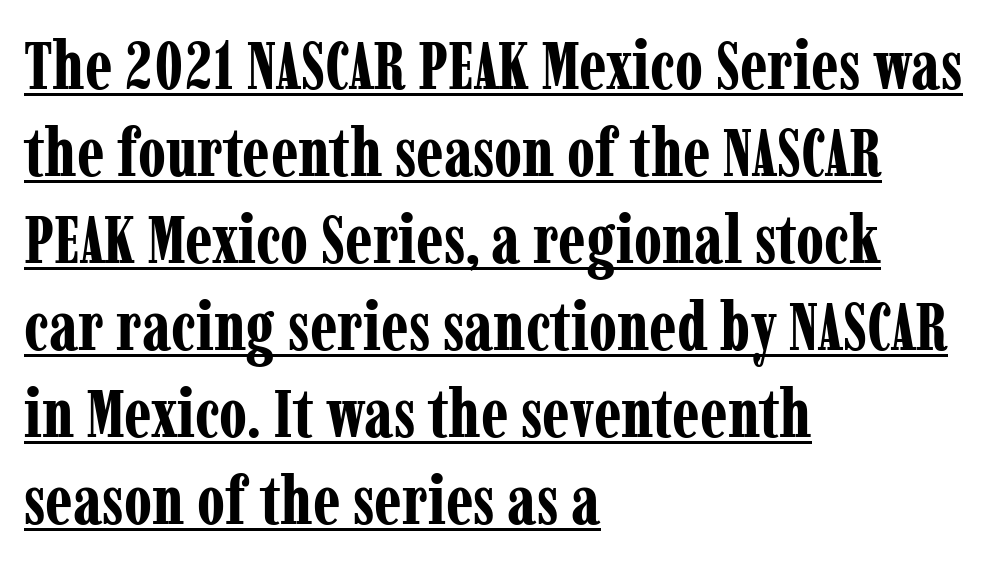
Q: Is the text bold? A: Yes.
Q: Is the text italic (slanted)? A: No, it is upright.
Q: Is the typeface a serif or a sans-serif typeface? A: Serif.
Q: Is the text underlined? A: Yes.
Q: How is the paragraph aligned? A: Left-aligned.
Q: Is the spacing between letters normal or unusually wide? A: Normal.
Q: Is the spacing between lines tight, normal or loose? A: Normal.
Q: Width (condensed, normal, or wide)? A: Condensed.
Q: Stroke contrast? A: Low.
Q: x-height? A: Medium.
Q: Monospaced? A: No.
